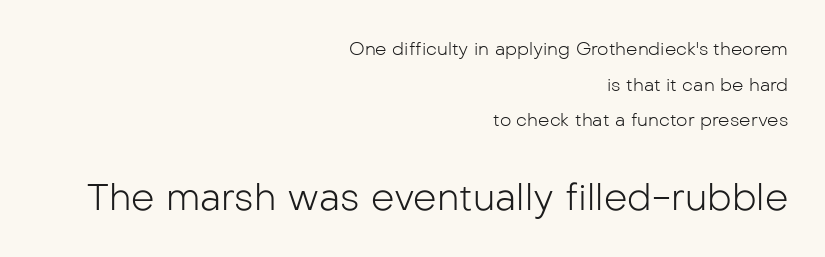
{"serif": "no", "italic": "no", "bold": "no", "weight": "light", "width": "normal", "stroke_contrast": "low", "x_height": "medium", "monospaced": "no", "underline": "no", "align": "right", "line_spacing": "loose", "line_spacing_ratio": 1.98, "letter_spacing": "normal", "letter_spacing_em": 0.0, "larger_block": "second", "size_ratio": 2.06, "glyph_px": 37}
